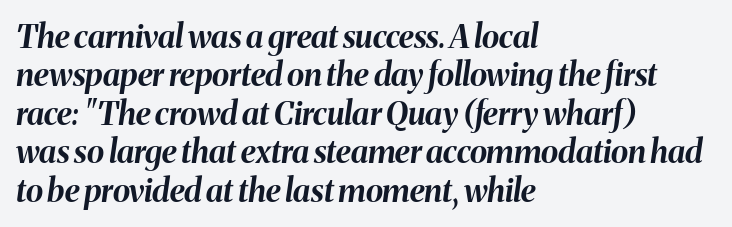
{"italic": "yes", "lean": "right", "slant_degrees": 8, "bold": "yes", "weight": "bold", "width": "normal", "stroke_contrast": "medium", "x_height": "medium", "monospaced": "no", "underline": "no", "align": "left", "line_spacing_ratio": 1.2, "letter_spacing": "normal", "letter_spacing_em": 0.0, "glyph_px": 32}
